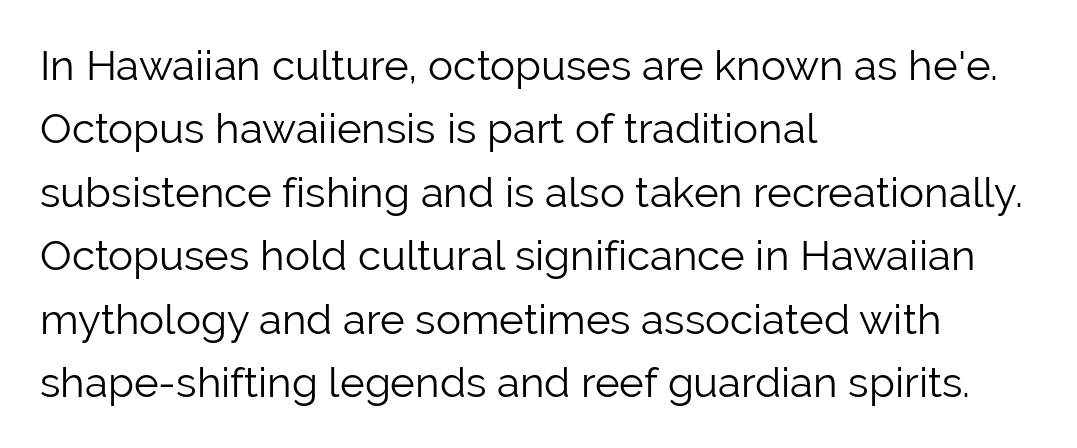
The image shows 42 px light sans-serif type, upright; set left-aligned, normal line spacing (1.51x), normal letter spacing, not underlined; low stroke contrast and a medium x-height.
